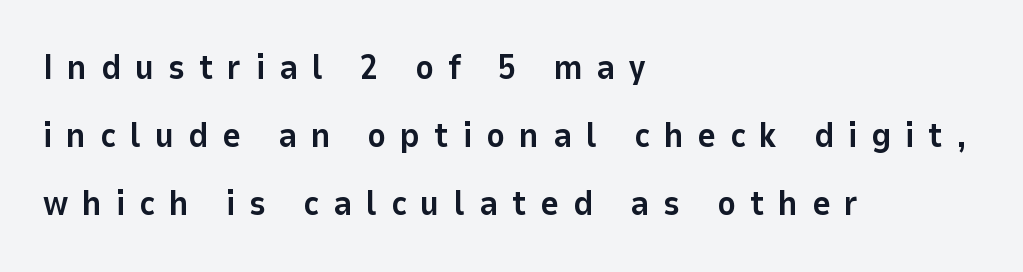
{"serif": "no", "italic": "no", "bold": "yes", "weight": "bold", "width": "normal", "stroke_contrast": "low", "x_height": "medium", "monospaced": "no", "underline": "no", "align": "left", "line_spacing": "loose", "line_spacing_ratio": 1.95, "letter_spacing": "wide", "letter_spacing_em": 0.4, "glyph_px": 35}
